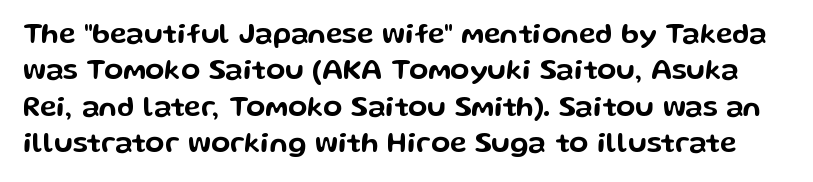
{"serif": "no", "italic": "no", "width": "wide", "stroke_contrast": "low", "x_height": "medium", "monospaced": "no", "underline": "no", "line_spacing": "normal", "line_spacing_ratio": 1.3, "letter_spacing": "normal", "letter_spacing_em": 0.0, "glyph_px": 28}
